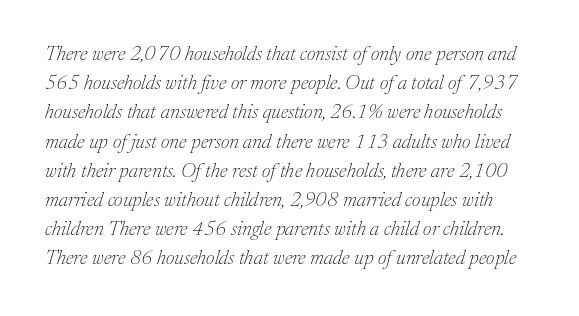
Q: Is the text bold? A: No.
Q: Is the text italic (slanted)? A: Yes, it leans right by about 17 degrees.
Q: Is the text underlined? A: No.
Q: Is the spacing between letters normal or unusually wide? A: Normal.
Q: Is the spacing between lines tight, normal or loose? A: Normal.
